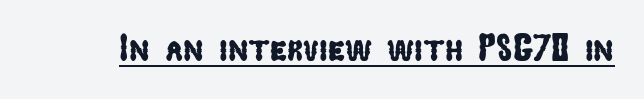
The image shows 38 px condensed sans-serif type; set normal letter spacing, underlined; low stroke contrast and a medium x-height.
